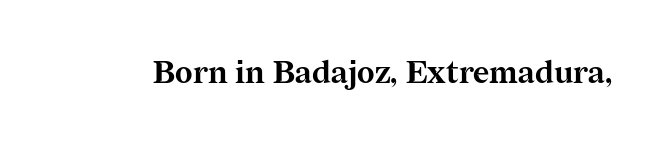
{"serif": "yes", "italic": "no", "bold": "yes", "weight": "bold", "width": "normal", "stroke_contrast": "medium", "x_height": "medium", "monospaced": "no", "underline": "no", "letter_spacing": "normal", "letter_spacing_em": 0.0, "glyph_px": 31}
